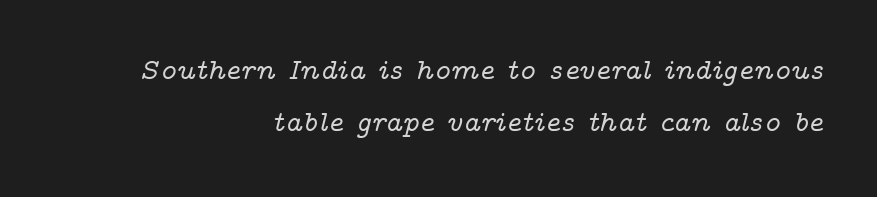
{"serif": "yes", "italic": "yes", "lean": "right", "slant_degrees": 14, "width": "wide", "stroke_contrast": "low", "x_height": "medium", "monospaced": "no", "underline": "no", "align": "right", "line_spacing_ratio": 1.79, "letter_spacing": "normal", "letter_spacing_em": 0.0, "glyph_px": 29}
